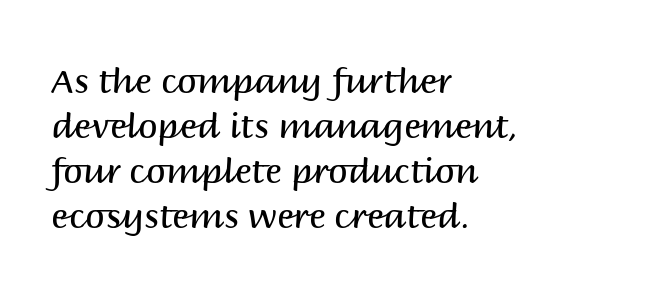
{"serif": "no", "bold": "no", "weight": "regular", "width": "normal", "stroke_contrast": "medium", "x_height": "large", "monospaced": "no", "underline": "no", "align": "left", "line_spacing": "normal", "line_spacing_ratio": 1.29, "letter_spacing": "normal", "letter_spacing_em": 0.0, "glyph_px": 35}
